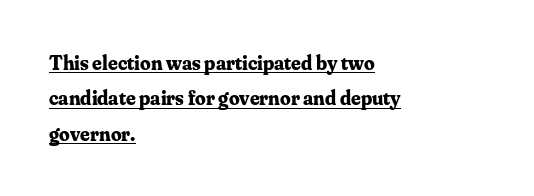
Vertically, the passage feels balanced, rows spaced as you'd expect. Short and long lines alike share a common starting point at left. The specimen reads as upright at a glance. Notice how thick the strokes are: this is what a full bold looks like. Caption: lettering with a line underneath. Observe the ordinary spacing: letters are neighbours, not strangers.
